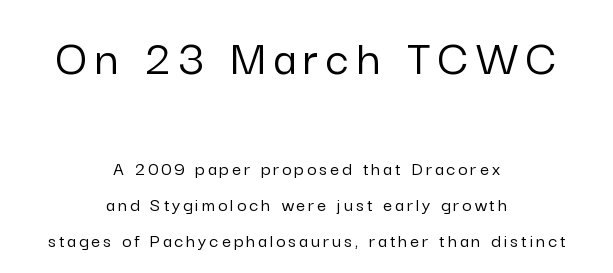
{"serif": "no", "italic": "no", "width": "normal", "stroke_contrast": "low", "x_height": "medium", "monospaced": "no", "underline": "no", "align": "center", "line_spacing_ratio": 1.82, "larger_block": "first", "size_ratio": 2.55, "glyph_px": 51}
